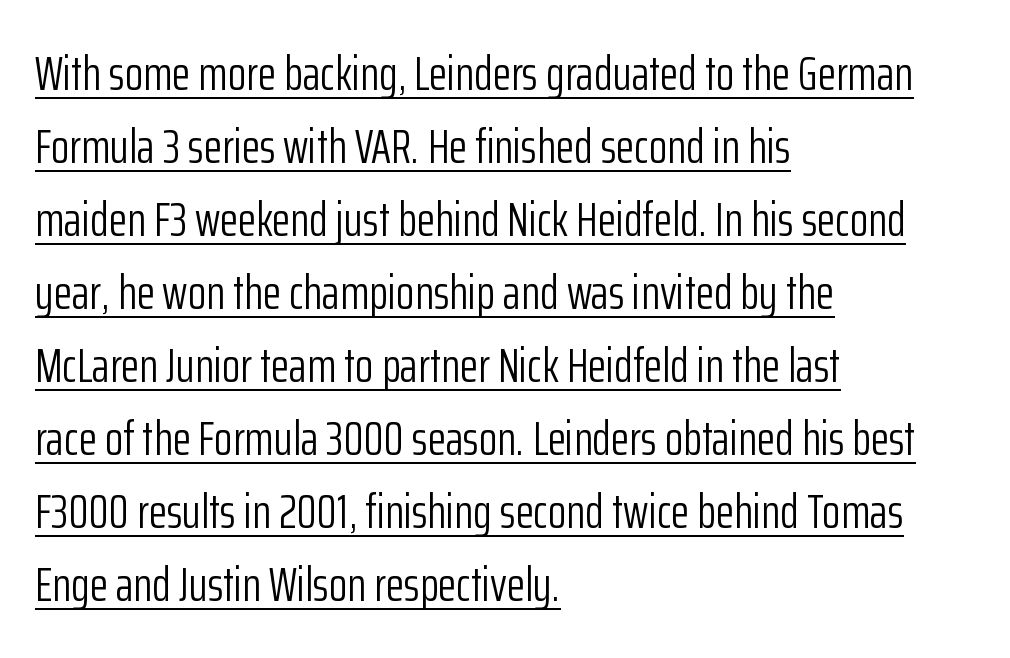
Q: Is the text bold? A: No.
Q: Is the text italic (slanted)? A: No, it is upright.
Q: Is the typeface a serif or a sans-serif typeface? A: Sans-serif.
Q: Is the text underlined? A: Yes.
Q: How is the paragraph aligned? A: Left-aligned.
Q: Is the spacing between letters normal or unusually wide? A: Normal.
Q: Is the spacing between lines tight, normal or loose? A: Normal.
Q: Width (condensed, normal, or wide)? A: Condensed.
Q: Stroke contrast? A: Low.
Q: x-height? A: Medium.
Q: Monospaced? A: No.
